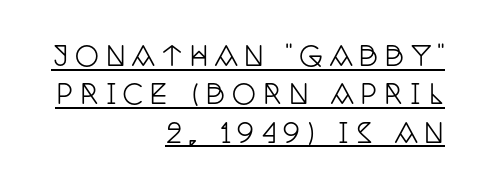
The image shows 27 px text type, upright; set right-aligned, normal line spacing (1.42x), unusually wide letter spacing (+0.25 em), underlined.
